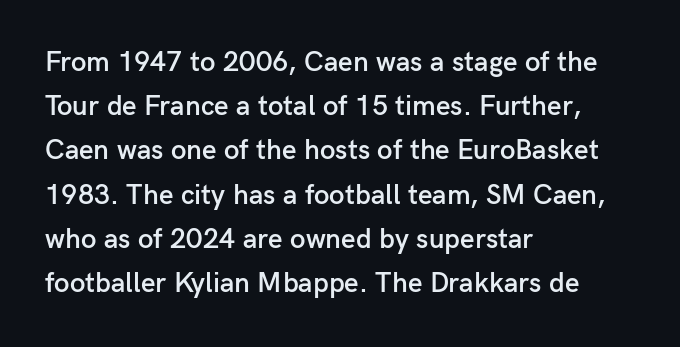
{"serif": "no", "italic": "no", "bold": "semi", "weight": "semibold", "width": "normal", "stroke_contrast": "low", "x_height": "medium", "monospaced": "no", "underline": "no", "align": "left", "line_spacing": "normal", "line_spacing_ratio": 1.58, "letter_spacing": "normal", "letter_spacing_em": 0.0, "glyph_px": 28}
